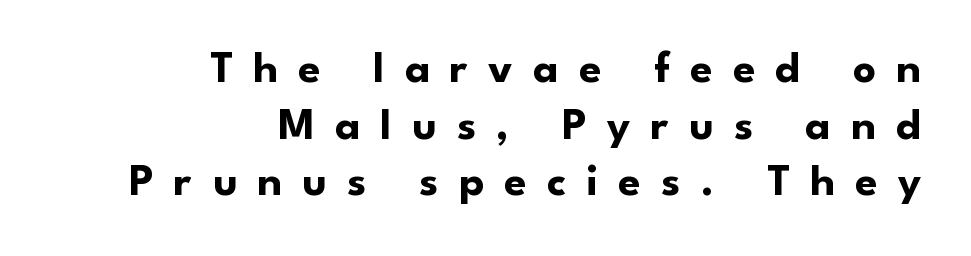
The image shows 45 px bold sans-serif type, upright; set right-aligned, normal line spacing (1.26x), unusually wide letter spacing (+0.45 em), not underlined; low stroke contrast and a small x-height.
